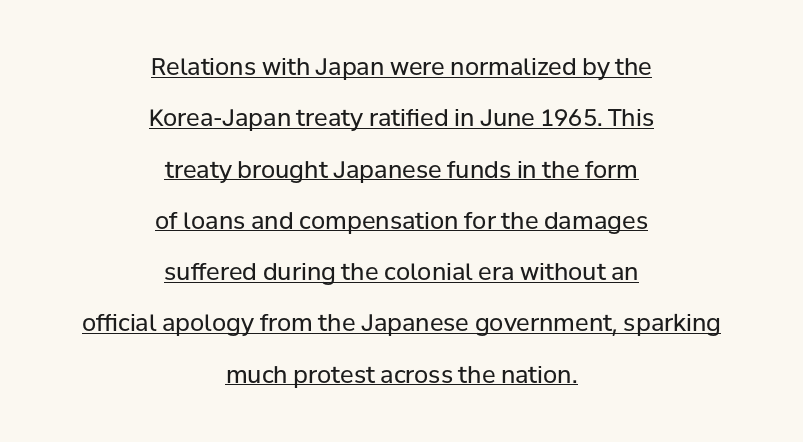
The image shows 23 px text type, upright; set centered, loose line spacing (2.23x), normal letter spacing, underlined.
